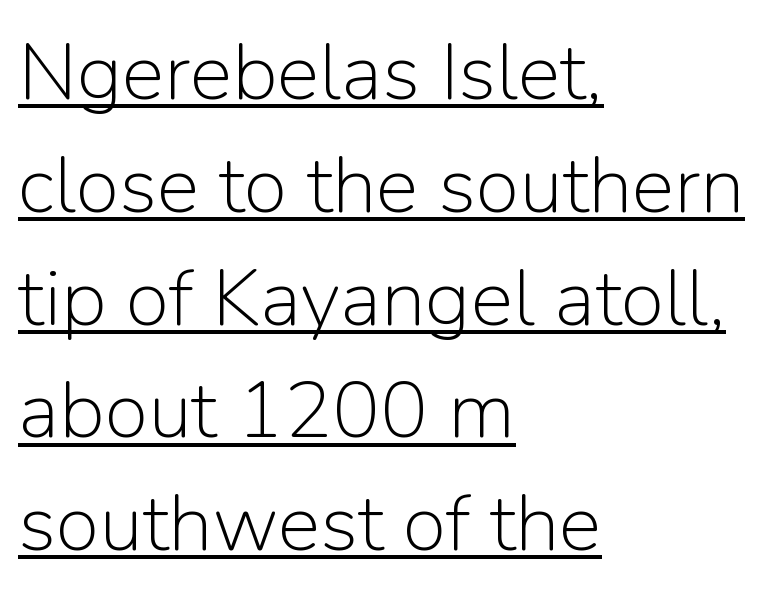
The image shows 80 px light sans-serif type, upright; set left-aligned, normal line spacing (1.41x), normal letter spacing, underlined; low stroke contrast and a medium x-height.
